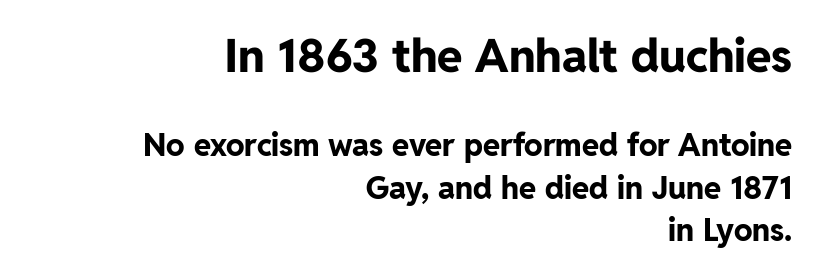
How heavy is the stroke? Heavy — this is a bold. Designer's note — italics off, roman on. Observe the absence of serifs on each vertical stroke in this sample. The vertical gap from one line to the next is medium. Horizontally, the lines are justified to the trailing edge only. Spacing verdict: proportional, widths tailored to each character.
